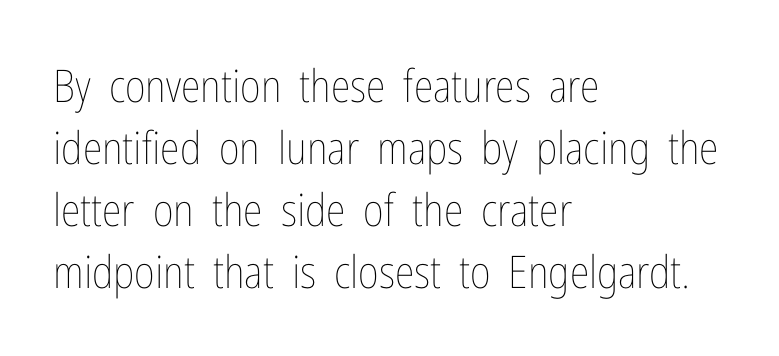
The image shows 45 px thin, condensed type, upright; set left-aligned, normal line spacing (1.38x), normal letter spacing, not underlined; low stroke contrast and a medium x-height.
